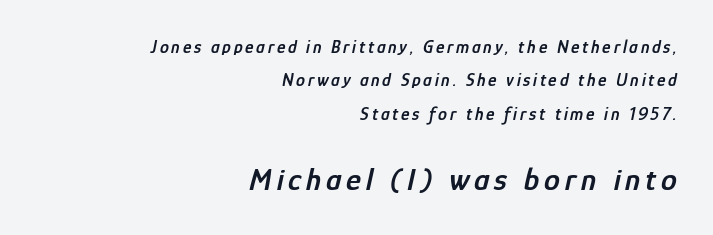
Line endings align vertically; line beginnings do not. These lines are rendered in a variable-pitch font. The text carries the slant typical of an italic or oblique font. The block sitting lower on the canvas is the one with enlarged characters.
